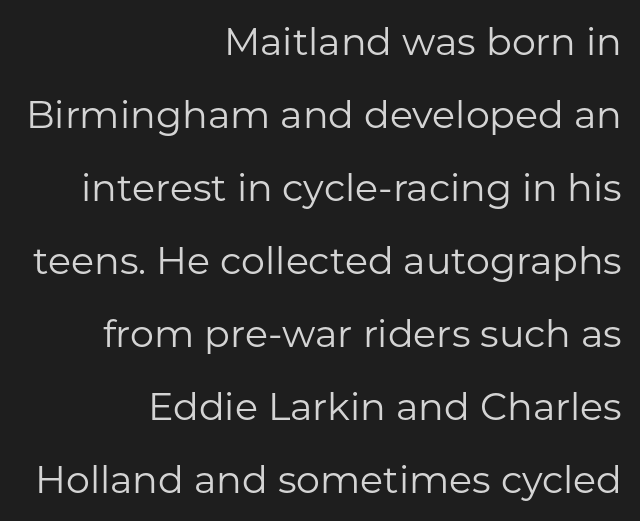
No word sits above an underline. Quick note: interline space is abundant. A quiet, ordinary-to-light weight characterises the typeface. These lines are rendered in a variable-pitch font.
